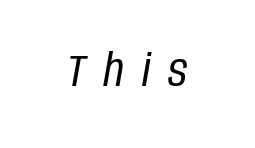
Q: Is the text bold? A: No.
Q: Is the text italic (slanted)? A: Yes, it leans right by about 10 degrees.
Q: Is the text underlined? A: No.
Q: Is the spacing between letters normal or unusually wide? A: Unusually wide.
Q: Width (condensed, normal, or wide)? A: Condensed.
Q: Stroke contrast? A: Low.
Q: x-height? A: Large.
Q: Monospaced? A: No.
